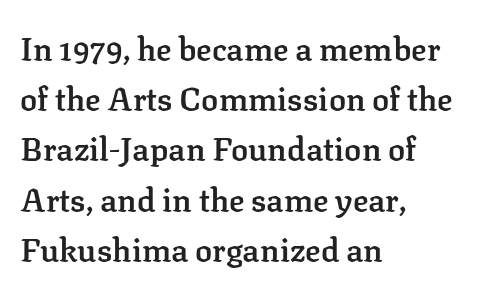
Q: Is the text bold? A: Semi-bold.
Q: Is the text italic (slanted)? A: No, it is upright.
Q: Is the typeface a serif or a sans-serif typeface? A: Serif.
Q: Is the text underlined? A: No.
Q: How is the paragraph aligned? A: Left-aligned.
Q: Is the spacing between letters normal or unusually wide? A: Normal.
Q: Is the spacing between lines tight, normal or loose? A: Normal.
Q: Width (condensed, normal, or wide)? A: Normal.
Q: Stroke contrast? A: Low.
Q: x-height? A: Medium.
Q: Monospaced? A: No.
